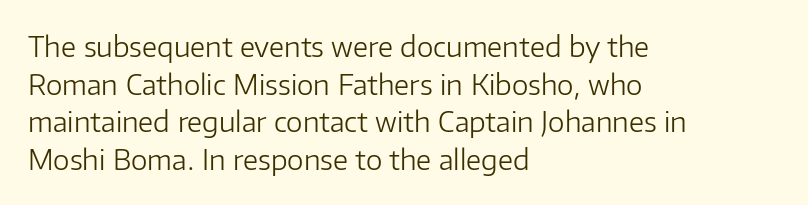
The image shows 28 px light sans-serif type, upright; set left-aligned, normal line spacing (1.34x), normal letter spacing, not underlined; low stroke contrast and a medium x-height.
